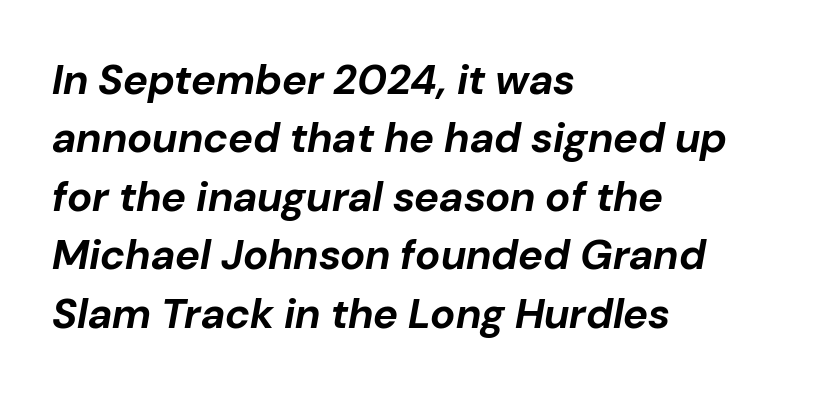
{"italic": "yes", "lean": "right", "slant_degrees": 10, "bold": "yes", "weight": "bold", "width": "normal", "stroke_contrast": "low", "x_height": "medium", "monospaced": "no", "underline": "no", "align": "left", "line_spacing": "normal", "line_spacing_ratio": 1.39, "letter_spacing": "normal", "letter_spacing_em": 0.0, "glyph_px": 42}
